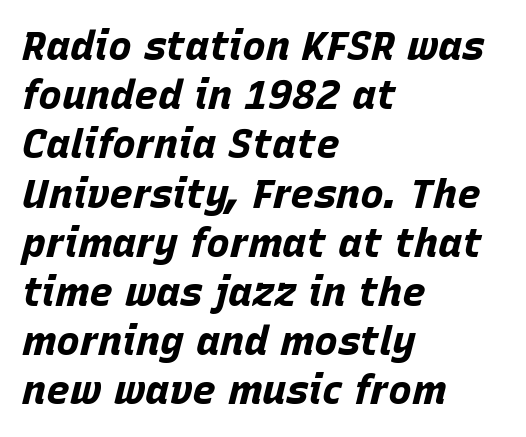
The image shows 40 px bold type, italic (leaning right); set left-aligned, line spacing 1.23x, normal letter spacing, not underlined; low stroke contrast and a large x-height.
